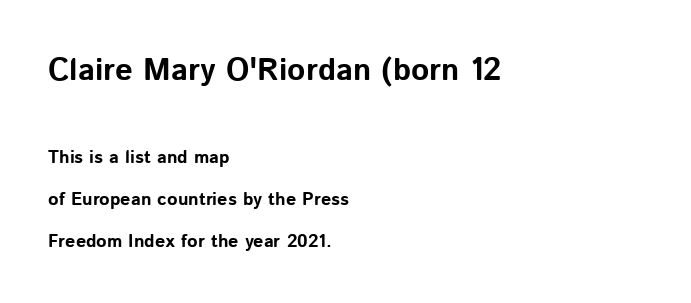
Check the space under the baseline: it is left empty. Caption: standard tracking, unaltered. The passage shown is typeset with a sans-serif family. The vertical gap from one line to the next is large. A dark, heavy texture on the line: the type is bold.
